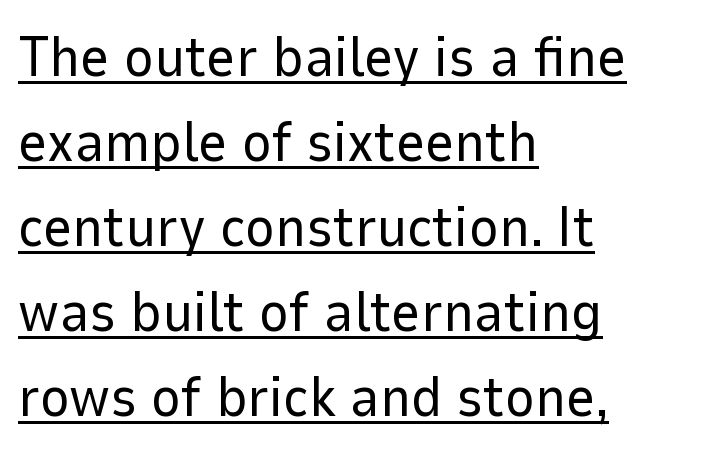
Q: Is the text bold? A: No.
Q: Is the text italic (slanted)? A: No, it is upright.
Q: Is the typeface a serif or a sans-serif typeface? A: Sans-serif.
Q: Is the text underlined? A: Yes.
Q: How is the paragraph aligned? A: Left-aligned.
Q: Is the spacing between letters normal or unusually wide? A: Normal.
Q: Is the spacing between lines tight, normal or loose? A: Normal.
Q: Width (condensed, normal, or wide)? A: Normal.
Q: Stroke contrast? A: Low.
Q: x-height? A: Medium.
Q: Monospaced? A: No.
